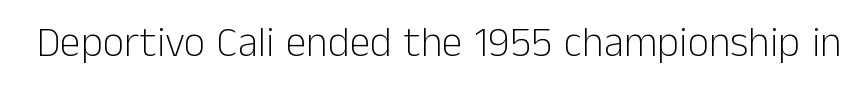
Q: Is the text bold? A: No.
Q: Is the text italic (slanted)? A: No, it is upright.
Q: Is the typeface a serif or a sans-serif typeface? A: Sans-serif.
Q: Is the text underlined? A: No.
Q: Is the spacing between letters normal or unusually wide? A: Normal.
Q: Width (condensed, normal, or wide)? A: Normal.
Q: Stroke contrast? A: Low.
Q: x-height? A: Medium.
Q: Monospaced? A: No.
